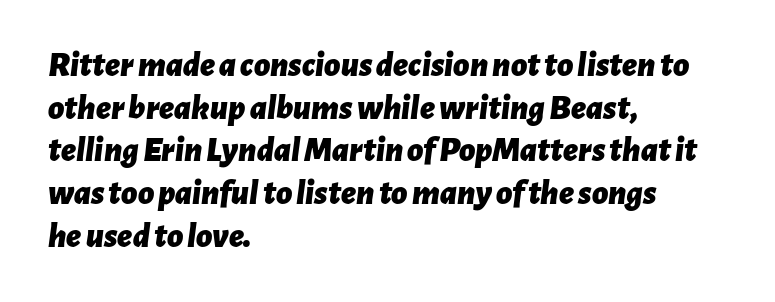
The image shows 35 px bold type, italic (leaning right); set left-aligned, line spacing 1.22x, normal letter spacing, not underlined; low stroke contrast and a medium x-height.
